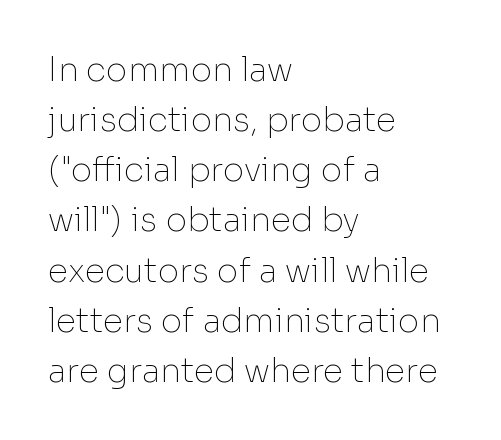
The image shows 33 px thin sans-serif type, upright; set left-aligned, normal line spacing (1.52x), normal letter spacing, not underlined; low stroke contrast and a medium x-height.
